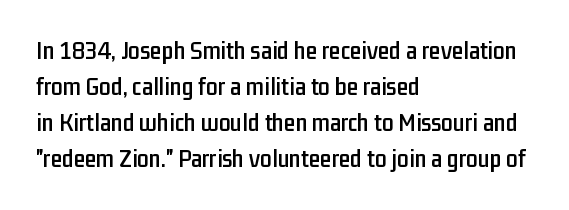
{"italic": "no", "underline": "no", "align": "left", "line_spacing": "normal", "line_spacing_ratio": 1.39, "letter_spacing": "normal", "letter_spacing_em": 0.0, "glyph_px": 26}
